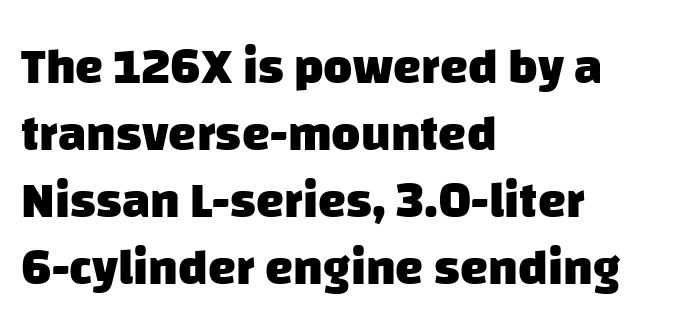
Which margin do the lines hug? The left one — the right edge is uneven. Here the glyphs are tracked normally, forming tight word shapes. Spacing verdict: proportional, widths tailored to each character. Anything drawn beneath the words? Only blank space. In terms of weight, the rendering is a true, heavy bold.
